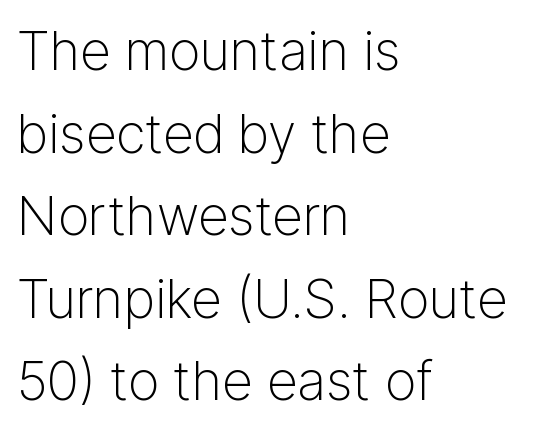
Left-aligned paragraph, ragged on the right. Bold? No — there's no thickening of the strokes. Baseline-to-baseline distance is the conventional proportion of letter height. You could not count columns in this text — the font is proportionally spaced. Rule under the text: the space is simply empty. Font category for this specimen: sans-serif.
